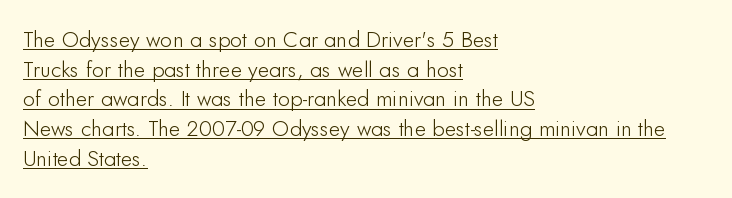
Q: Is the text italic (slanted)? A: No, it is upright.
Q: Is the text underlined? A: Yes.
Q: How is the paragraph aligned? A: Left-aligned.
Q: Is the spacing between letters normal or unusually wide? A: Normal.
Q: Is the spacing between lines tight, normal or loose? A: Normal.
